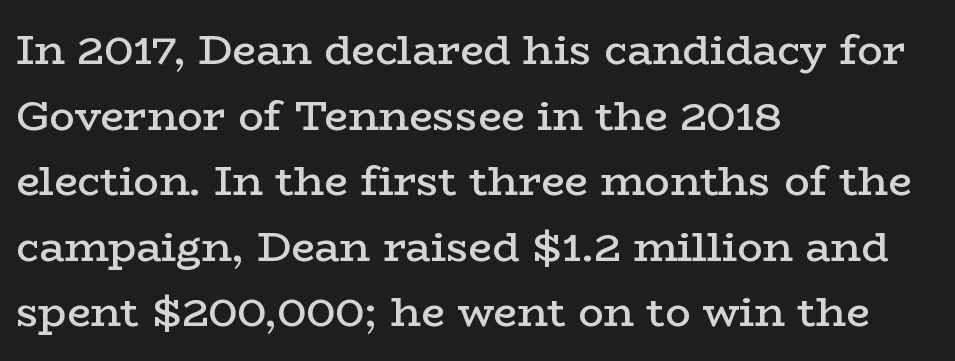
The image shows 42 px semibold, wide serif type, upright; set left-aligned, normal line spacing (1.56x), normal letter spacing, not underlined; low stroke contrast and a medium x-height.
